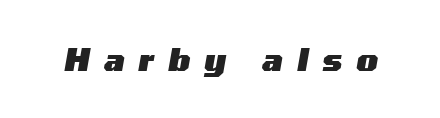
Q: Is the text bold? A: Yes.
Q: Is the text italic (slanted)? A: Yes, it leans right by about 10 degrees.
Q: Is the text underlined? A: No.
Q: Is the spacing between letters normal or unusually wide? A: Unusually wide.
Q: Width (condensed, normal, or wide)? A: Wide.
Q: Stroke contrast? A: Medium.
Q: x-height? A: Medium.
Q: Monospaced? A: No.
